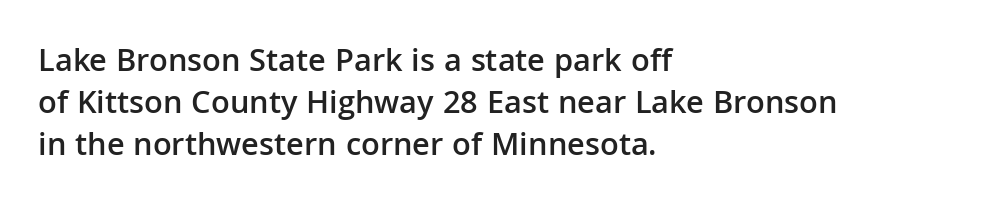
Q: Is the text bold? A: Semi-bold.
Q: Is the text italic (slanted)? A: No, it is upright.
Q: Is the typeface a serif or a sans-serif typeface? A: Sans-serif.
Q: Is the text underlined? A: No.
Q: How is the paragraph aligned? A: Left-aligned.
Q: Is the spacing between letters normal or unusually wide? A: Normal.
Q: Is the spacing between lines tight, normal or loose? A: Normal.
Q: Width (condensed, normal, or wide)? A: Normal.
Q: Stroke contrast? A: Low.
Q: x-height? A: Medium.
Q: Monospaced? A: No.
